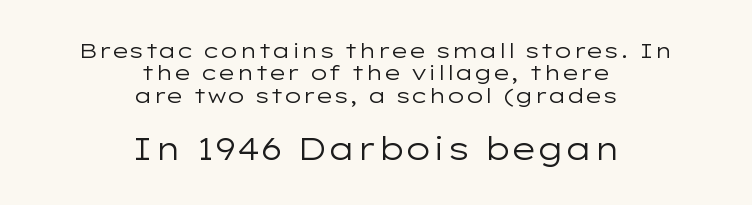
Q: Is the text bold? A: No.
Q: Is the text italic (slanted)? A: No, it is upright.
Q: Is the typeface a serif or a sans-serif typeface? A: Sans-serif.
Q: Is the text underlined? A: No.
Q: How is the paragraph aligned? A: Centered.
Q: Is the spacing between letters normal or unusually wide? A: Normal.
Q: Is the spacing between lines tight, normal or loose? A: Tight.
Q: Which block of text is set in a larger size, the first (top) or the second (bottom)? A: The second (bottom) one.
Q: Width (condensed, normal, or wide)? A: Wide.
Q: Stroke contrast? A: Low.
Q: x-height? A: Medium.
Q: Monospaced? A: No.
